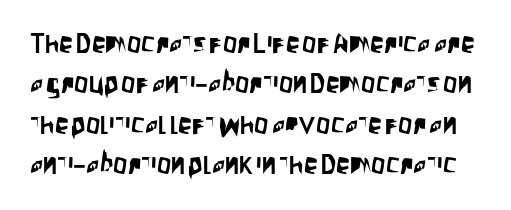
The image shows 28 px condensed sans-serif type, upright; set normal line spacing (1.44x), normal letter spacing, not underlined; low stroke contrast and a large x-height.
